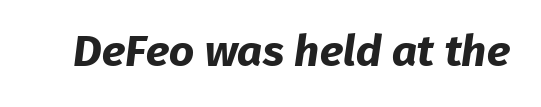
Q: Is the text bold? A: Yes.
Q: Is the typeface a serif or a sans-serif typeface? A: Sans-serif.
Q: Is the text underlined? A: No.
Q: Is the spacing between letters normal or unusually wide? A: Normal.
Q: Width (condensed, normal, or wide)? A: Normal.
Q: Stroke contrast? A: Low.
Q: x-height? A: Medium.
Q: Monospaced? A: No.
